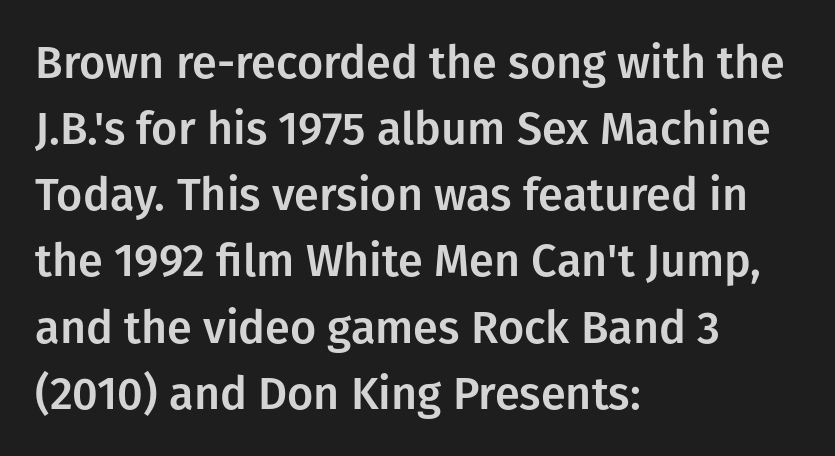
Q: Is the text italic (slanted)? A: No, it is upright.
Q: Is the typeface a serif or a sans-serif typeface? A: Sans-serif.
Q: Is the text underlined? A: No.
Q: How is the paragraph aligned? A: Left-aligned.
Q: Is the spacing between letters normal or unusually wide? A: Normal.
Q: Is the spacing between lines tight, normal or loose? A: Normal.
Q: Width (condensed, normal, or wide)? A: Normal.
Q: Stroke contrast? A: Low.
Q: x-height? A: Medium.
Q: Monospaced? A: No.
